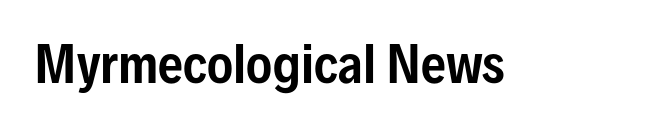
{"serif": "no", "italic": "no", "width": "condensed", "stroke_contrast": "low", "x_height": "medium", "monospaced": "no", "underline": "no", "letter_spacing": "normal", "letter_spacing_em": 0.0, "glyph_px": 49}
